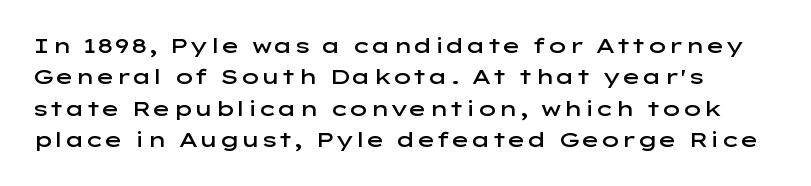
Q: Is the text bold? A: Semi-bold.
Q: Is the text italic (slanted)? A: No, it is upright.
Q: Is the text underlined? A: No.
Q: Is the spacing between letters normal or unusually wide? A: Normal.
Q: Is the spacing between lines tight, normal or loose? A: Normal.
